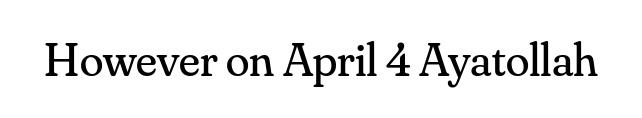
Is this a heavy cut? Hardly; it is regular or lighter. The line texture is even and compact thanks to regular tracking. Do the characters align in a grid? No, the font is proportional. The passage shown is not underscored anywhere.
